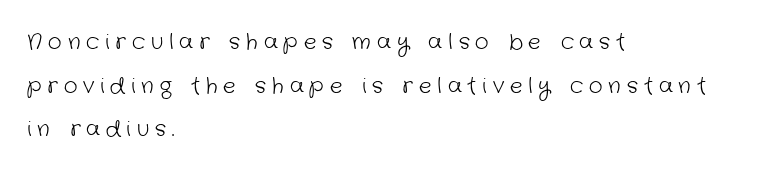
The space directly below the letters is spotless. The space between consecutive lines is lavish. Does the copy run flush right? No — it runs flush left. Look at the tracking — it's clearly loosened, letters drifting apart. Weight class: somewhere from thin through regular.
